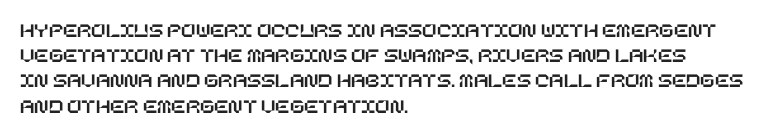
Posture: straight, roman, zero tilt. A clean baseline with only descenders dipping below it. Does the copy run flush right? No — it runs flush left. Tracking value appears to be zero — textbook default spacing.
